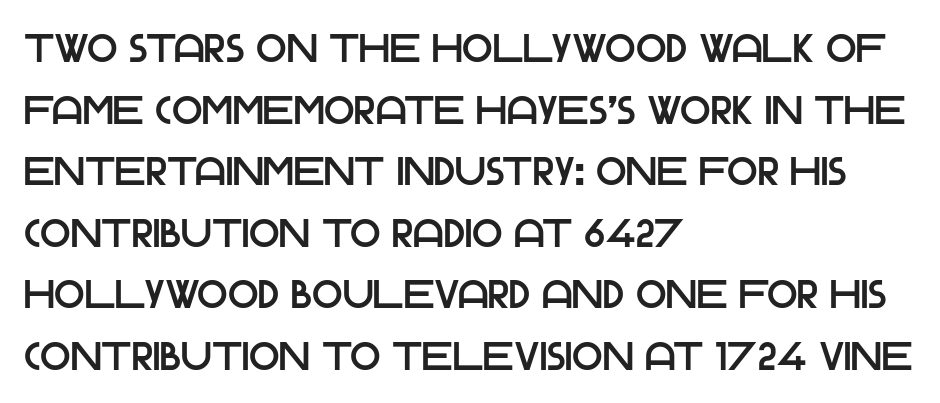
Q: Is the text italic (slanted)? A: No, it is upright.
Q: Is the typeface a serif or a sans-serif typeface? A: Sans-serif.
Q: Is the text underlined? A: No.
Q: How is the paragraph aligned? A: Left-aligned.
Q: Is the spacing between letters normal or unusually wide? A: Normal.
Q: Is the spacing between lines tight, normal or loose? A: Normal.
Q: Width (condensed, normal, or wide)? A: Normal.
Q: Stroke contrast? A: Low.
Q: x-height? A: Large.
Q: Monospaced? A: No.
